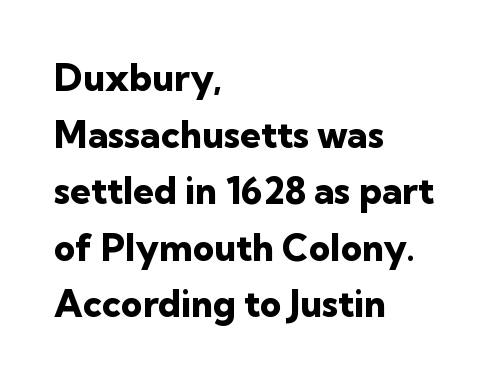
{"serif": "no", "italic": "no", "bold": "yes", "weight": "heavy", "width": "normal", "stroke_contrast": "low", "x_height": "medium", "monospaced": "no", "underline": "no", "align": "left", "line_spacing": "normal", "line_spacing_ratio": 1.53, "letter_spacing": "normal", "letter_spacing_em": 0.0, "glyph_px": 37}
